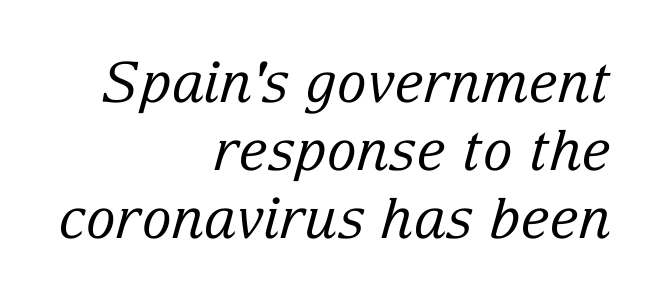
The image shows 56 px regular-weight serif type, italic (leaning right); set right-aligned, line spacing 1.21x, normal letter spacing, not underlined; low stroke contrast and a medium x-height.
